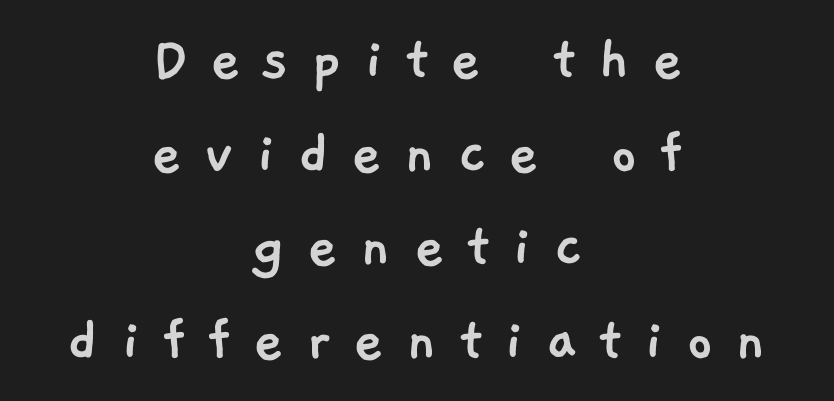
{"serif": "no", "width": "normal", "stroke_contrast": "low", "x_height": "medium", "monospaced": "no", "underline": "no", "align": "center", "line_spacing": "normal", "line_spacing_ratio": 1.42, "letter_spacing": "wide", "letter_spacing_em": 0.33, "glyph_px": 66}
